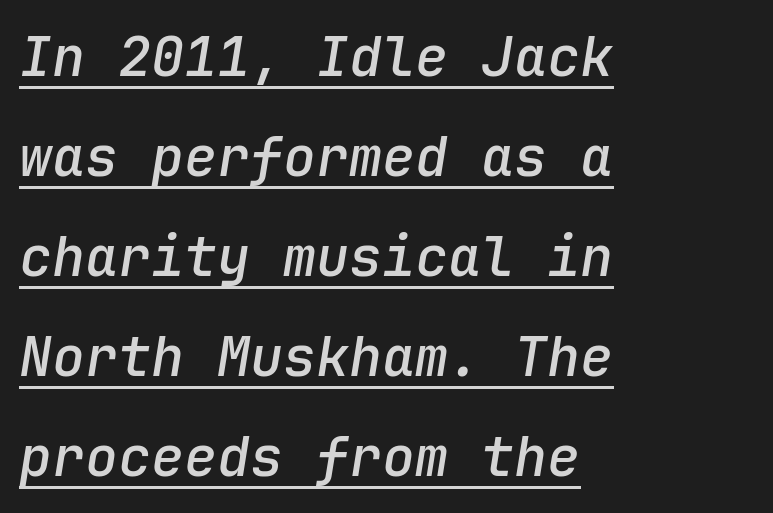
{"italic": "yes", "lean": "right", "slant_degrees": 9, "bold": "semi", "weight": "semibold", "width": "normal", "stroke_contrast": "low", "x_height": "medium", "monospaced": "yes", "underline": "yes", "align": "left", "line_spacing_ratio": 1.82, "letter_spacing": "normal", "letter_spacing_em": 0.0, "glyph_px": 55}
